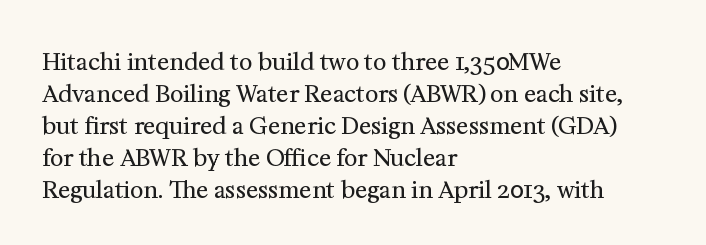
{"italic": "no", "bold": "no", "underline": "no", "align": "left", "line_spacing": "normal", "line_spacing_ratio": 1.39, "letter_spacing": "normal", "letter_spacing_em": 0.0, "glyph_px": 23}
